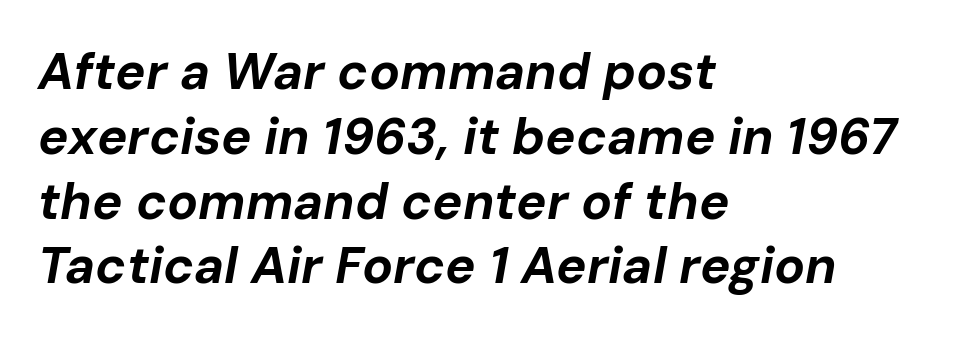
Q: Is the text bold? A: Yes.
Q: Is the text italic (slanted)? A: Yes, it leans right by about 10 degrees.
Q: Is the text underlined? A: No.
Q: How is the paragraph aligned? A: Left-aligned.
Q: Is the spacing between letters normal or unusually wide? A: Normal.
Q: Is the spacing between lines tight, normal or loose? A: Normal.
Q: Width (condensed, normal, or wide)? A: Normal.
Q: Stroke contrast? A: Low.
Q: x-height? A: Medium.
Q: Monospaced? A: No.
